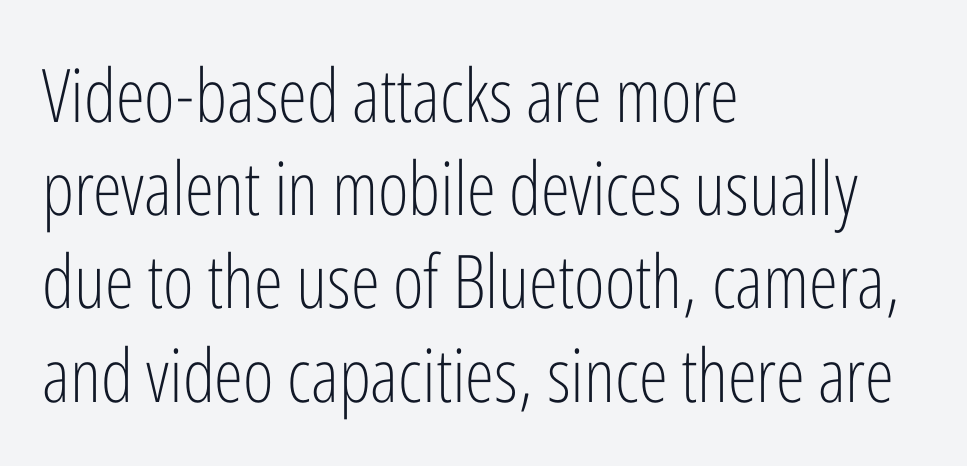
Q: Is the text bold? A: No.
Q: Is the text italic (slanted)? A: No, it is upright.
Q: Is the typeface a serif or a sans-serif typeface? A: Sans-serif.
Q: Is the text underlined? A: No.
Q: How is the paragraph aligned? A: Left-aligned.
Q: Is the spacing between letters normal or unusually wide? A: Normal.
Q: Is the spacing between lines tight, normal or loose? A: Normal.
Q: Width (condensed, normal, or wide)? A: Condensed.
Q: Stroke contrast? A: Low.
Q: x-height? A: Medium.
Q: Monospaced? A: No.
